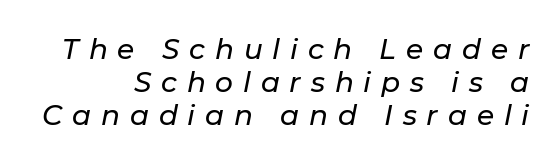
Q: Is the text italic (slanted)? A: Yes, it leans right by about 11 degrees.
Q: Is the text underlined? A: No.
Q: Is the spacing between letters normal or unusually wide? A: Unusually wide.
Q: Width (condensed, normal, or wide)? A: Normal.
Q: Stroke contrast? A: Low.
Q: x-height? A: Medium.
Q: Monospaced? A: No.
